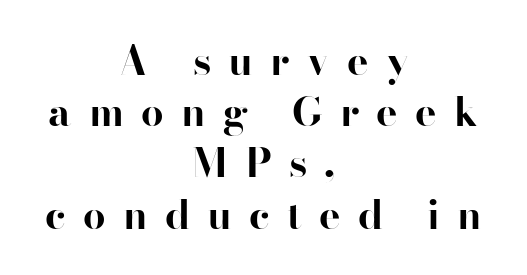
Q: Is the text bold? A: Yes.
Q: Is the text italic (slanted)? A: No, it is upright.
Q: Is the typeface a serif or a sans-serif typeface? A: Sans-serif.
Q: Is the text underlined? A: No.
Q: How is the paragraph aligned? A: Centered.
Q: Is the spacing between letters normal or unusually wide? A: Unusually wide.
Q: Is the spacing between lines tight, normal or loose? A: Normal.
Q: Width (condensed, normal, or wide)? A: Normal.
Q: Stroke contrast? A: High.
Q: x-height? A: Small.
Q: Monospaced? A: No.
